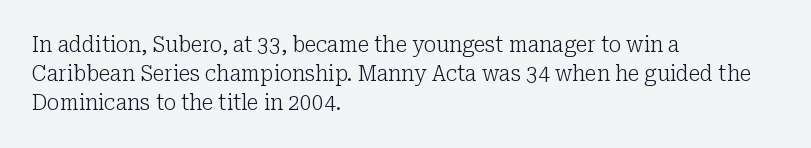
The image shows 21 px text type, upright; set left-aligned, normal line spacing (1.37x), normal letter spacing, not underlined.
